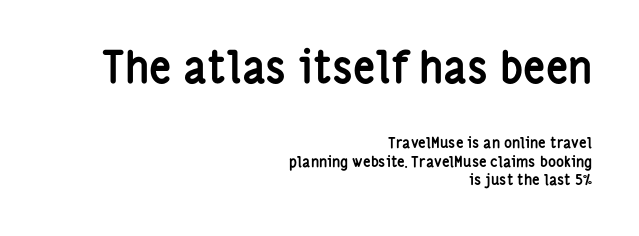
Is there any slant? The stems are plumb. Character widths vary here, with narrow letters taking less room than wide ones. Bare-footed words on every line. Letter spacing: default. The passage shown begins with its larger block and ends with its smaller one. Does the type have serifs? No, each stem ends abruptly.
